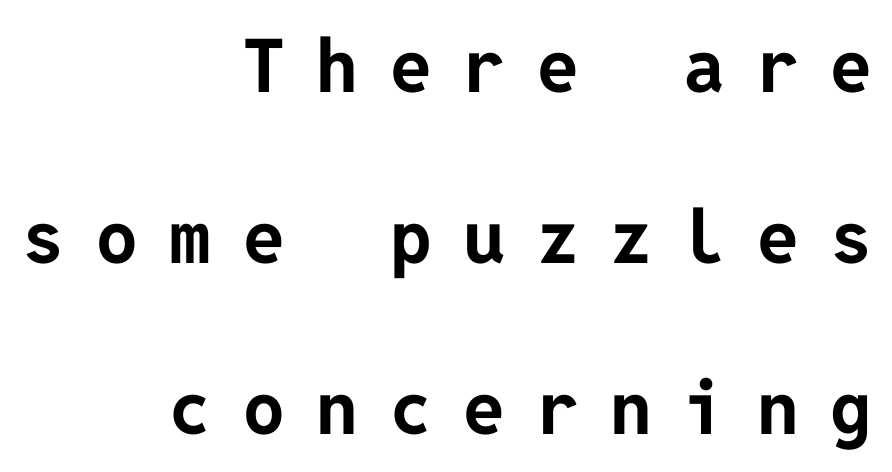
The face used here has the dense, thick strokes of a bold. Quick note: underline off. The vertical gap from one line to the next is large. Loose tracking; the words dissolve into strings of separated letters.
